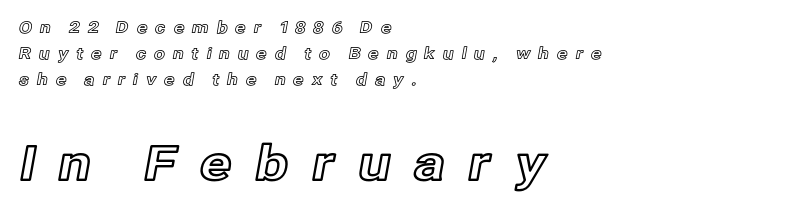
The image shows 48 px text type; set left-aligned, normal line spacing (1.64x), unusually wide letter spacing (+0.47 em), not underlined; the second (bottom) block is 3.0x larger; a medium x-height.
